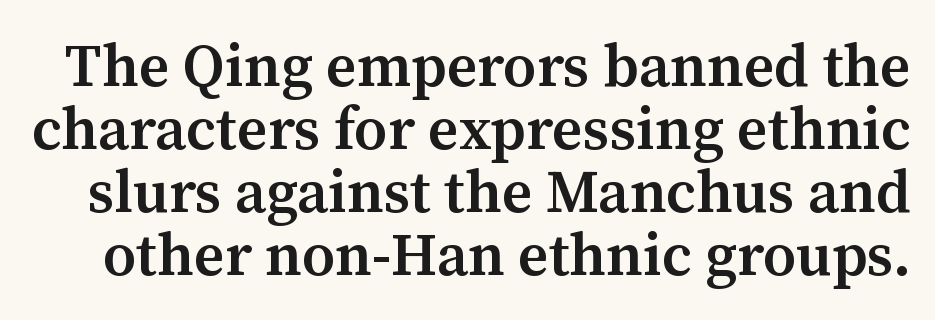
{"serif": "yes", "italic": "no", "bold": "semi", "weight": "semibold", "width": "normal", "stroke_contrast": "medium", "x_height": "medium", "monospaced": "no", "underline": "no", "line_spacing": "tight", "line_spacing_ratio": 1.07, "letter_spacing": "normal", "letter_spacing_em": 0.0, "glyph_px": 59}
